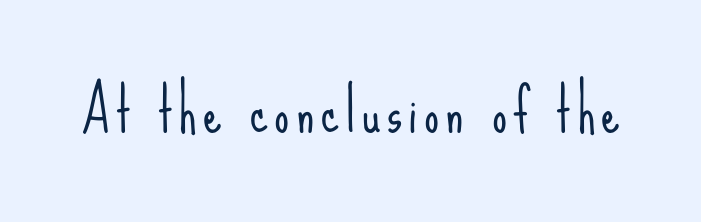
The image shows 59 px light, condensed sans-serif type, upright; set not underlined; low stroke contrast and a small x-height.
